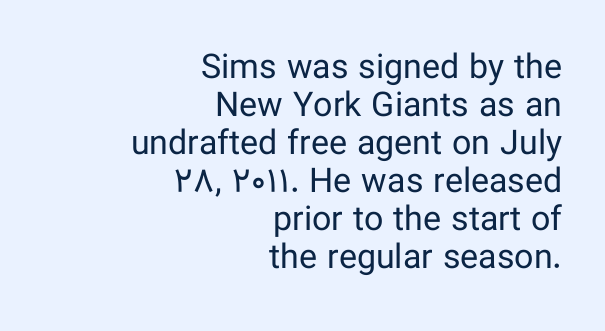
Nope, not italic — everything's standing straight. Lines of text with bare space underneath. Counters stay open thanks to moderate or lighter strokes. Visually the block forms a straight wall on the right and a jagged coastline on the left.
